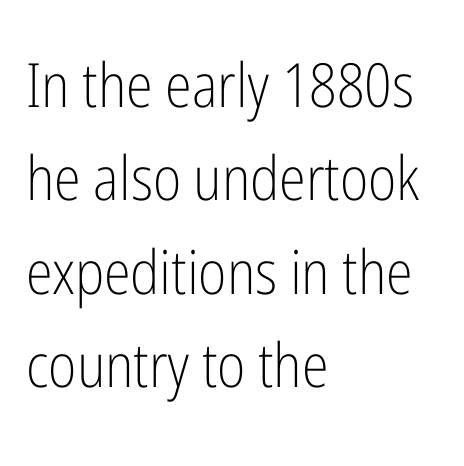
The font is comparable to plain body text, perhaps lighter. In terms of letterform style, serifs are entirely absent. No extra tracking has been applied to these lines. Here the designer chose a conventional face with non-uniform glyph widths. Is there any slant? The stems are plumb. The rendering anchors every line to the left-hand side.
